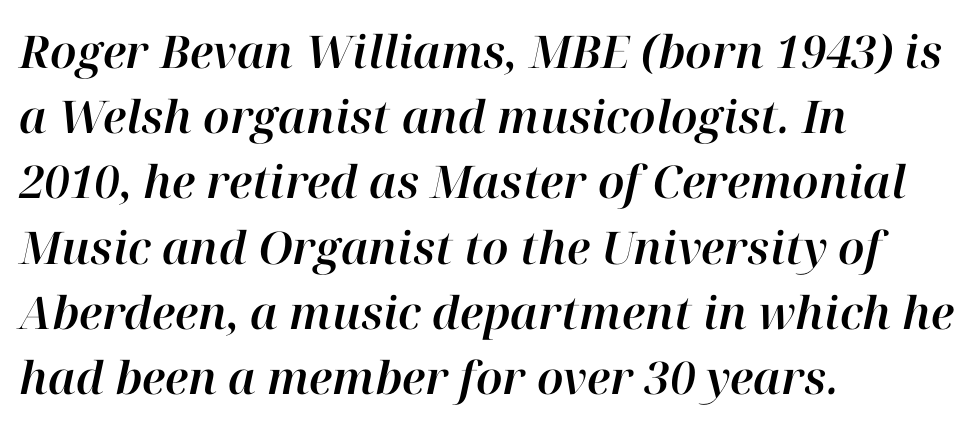
The rendering uses natural spacing where letterforms have individual widths. Style check: oblique. Regarding leading, the lines here are spaced in the standard way. You could call the tracking neutral — neither tight nor loose.
